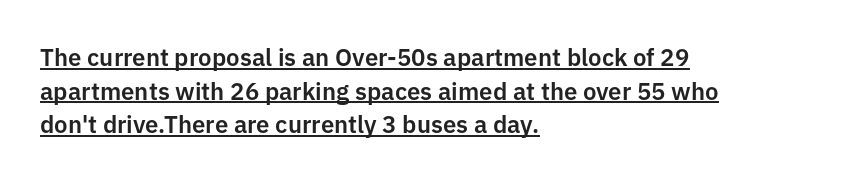
Q: Is the text italic (slanted)? A: No, it is upright.
Q: Is the text underlined? A: Yes.
Q: How is the paragraph aligned? A: Left-aligned.
Q: Is the spacing between letters normal or unusually wide? A: Normal.
Q: Is the spacing between lines tight, normal or loose? A: Normal.
